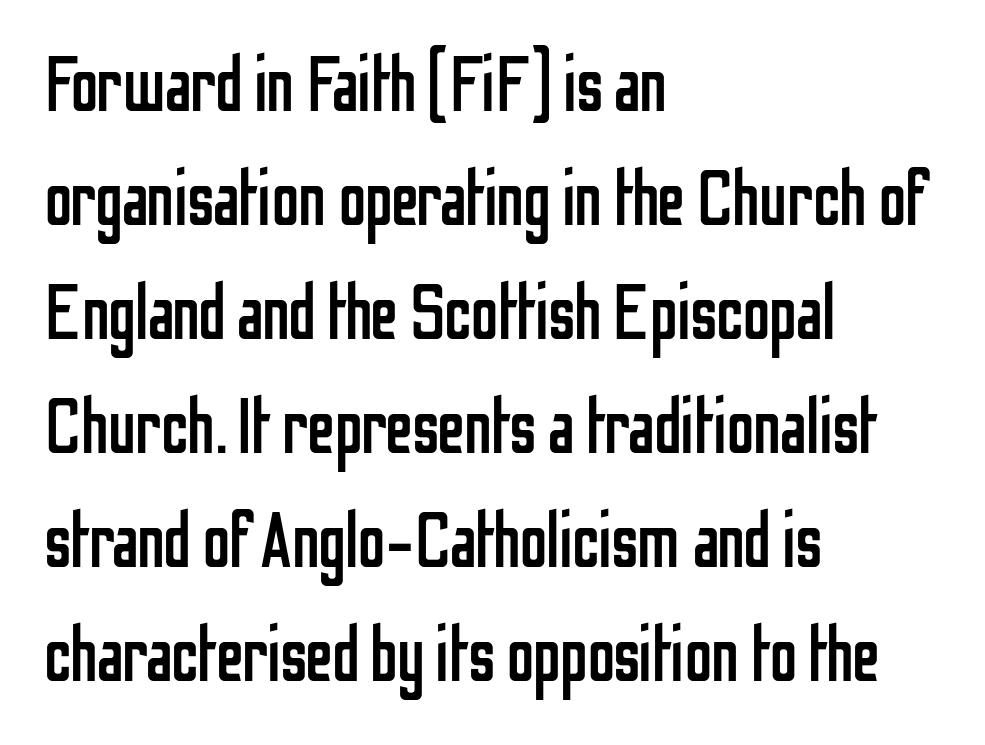
{"serif": "no", "italic": "no", "bold": "no", "weight": "regular", "width": "condensed", "stroke_contrast": "low", "x_height": "medium", "monospaced": "no", "underline": "no", "align": "left", "line_spacing": "normal", "line_spacing_ratio": 1.48, "letter_spacing": "normal", "letter_spacing_em": 0.0, "glyph_px": 77}
